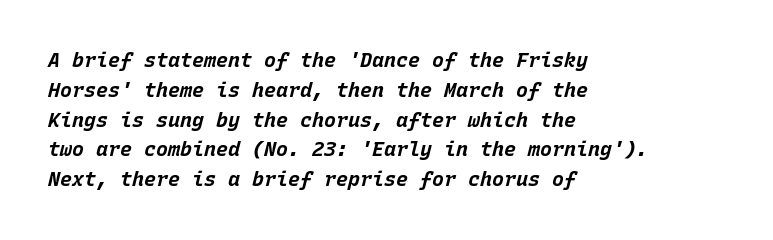
The image shows 20 px bold type, italic (leaning right); set left-aligned, normal line spacing (1.49x), normal letter spacing, not underlined.
